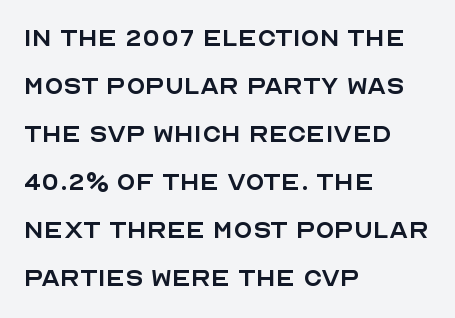
Q: Is the text bold? A: No.
Q: Is the text italic (slanted)? A: No, it is upright.
Q: Is the typeface a serif or a sans-serif typeface? A: Sans-serif.
Q: Is the text underlined? A: No.
Q: How is the paragraph aligned? A: Left-aligned.
Q: Is the spacing between letters normal or unusually wide? A: Normal.
Q: Is the spacing between lines tight, normal or loose? A: Normal.
Q: Width (condensed, normal, or wide)? A: Normal.
Q: x-height? A: Large.
Q: Monospaced? A: No.
